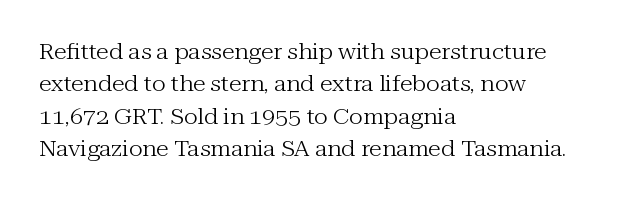
{"italic": "no", "bold": "no", "underline": "no", "align": "left", "line_spacing": "normal", "line_spacing_ratio": 1.54, "letter_spacing": "normal", "letter_spacing_em": 0.0, "glyph_px": 21}
